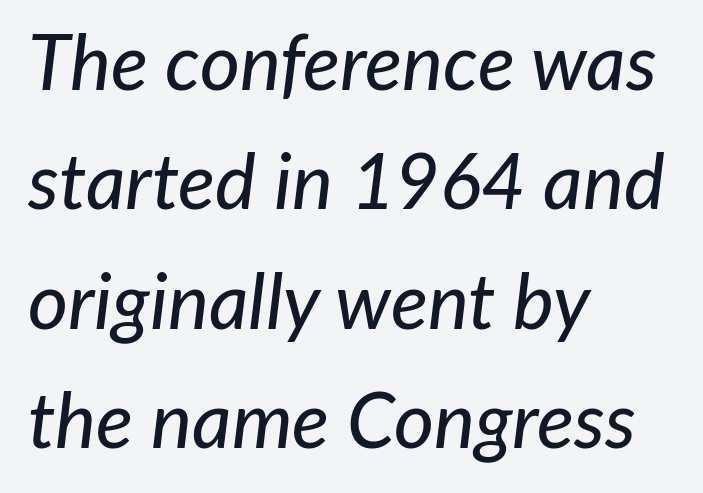
Does extra space separate the letters? No, they use regular spacing. Regarding leading, the lines here are spaced in the standard way. The font's italic variant was chosen for this text. Decoration check: the copy has no underline.
